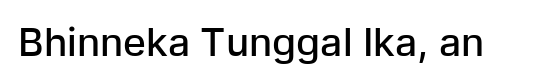
A typesetter would mark this as roman, not italic. The glyphs are unaccompanied by any horizontal stroke below them. Looks like regular typesetting: each glyph gets only the width it needs. There is no visible air inserted between adjacent glyphs. In terms of weight, the rendering is demibold, just under bold.
